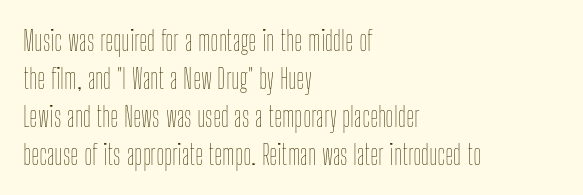
Q: Is the text bold? A: No.
Q: Is the text italic (slanted)? A: No, it is upright.
Q: Is the text underlined? A: No.
Q: How is the paragraph aligned? A: Left-aligned.
Q: Is the spacing between letters normal or unusually wide? A: Normal.
Q: Is the spacing between lines tight, normal or loose? A: Normal.
Q: Width (condensed, normal, or wide)? A: Condensed.
Q: Stroke contrast? A: Low.
Q: x-height? A: Medium.
Q: Monospaced? A: No.
